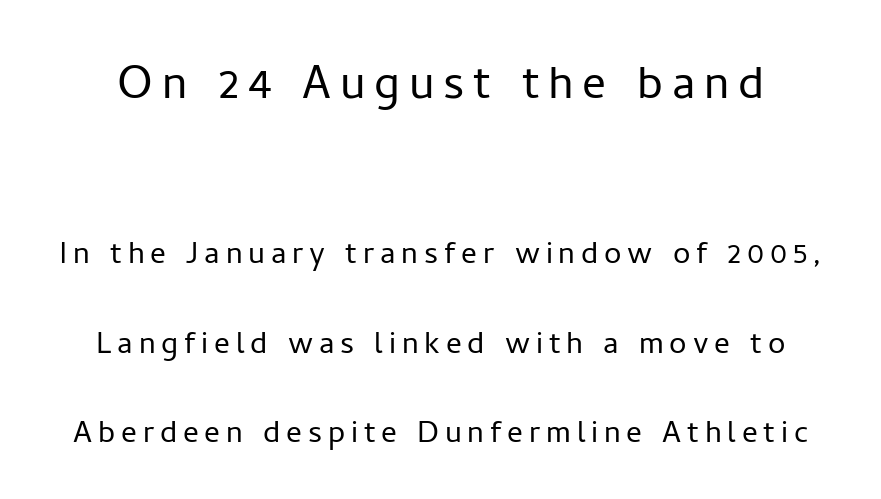
{"serif": "no", "italic": "no", "bold": "no", "weight": "light", "width": "normal", "stroke_contrast": "low", "x_height": "medium", "monospaced": "no", "underline": "no", "line_spacing": "loose", "line_spacing_ratio": 2.3, "larger_block": "first", "size_ratio": 1.51, "glyph_px": 59}
